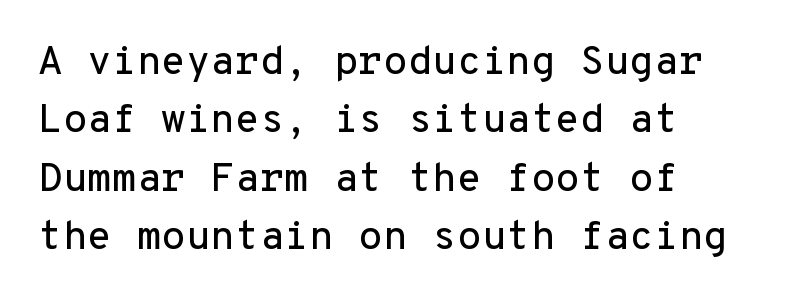
Q: Is the text italic (slanted)? A: No, it is upright.
Q: Is the typeface a serif or a sans-serif typeface? A: Sans-serif.
Q: Is the text underlined? A: No.
Q: How is the paragraph aligned? A: Left-aligned.
Q: Is the spacing between letters normal or unusually wide? A: Normal.
Q: Is the spacing between lines tight, normal or loose? A: Normal.
Q: Width (condensed, normal, or wide)? A: Normal.
Q: Stroke contrast? A: Low.
Q: x-height? A: Medium.
Q: Monospaced? A: Yes.
